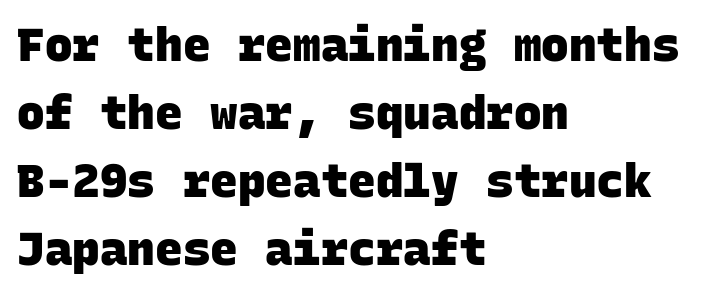
Q: Is the text bold? A: Yes.
Q: Is the typeface a serif or a sans-serif typeface? A: Sans-serif.
Q: Is the text underlined? A: No.
Q: How is the paragraph aligned? A: Left-aligned.
Q: Is the spacing between letters normal or unusually wide? A: Normal.
Q: Is the spacing between lines tight, normal or loose? A: Normal.
Q: Width (condensed, normal, or wide)? A: Normal.
Q: Stroke contrast? A: Low.
Q: x-height? A: Large.
Q: Monospaced? A: Yes.
